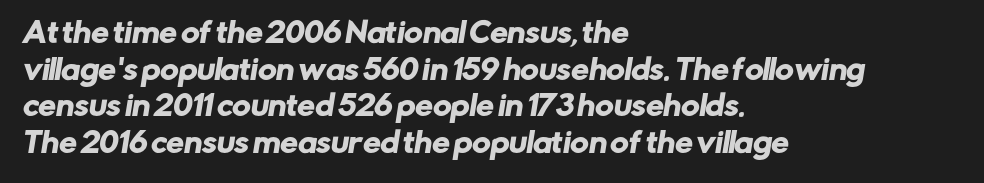
Q: Is the typeface a serif or a sans-serif typeface? A: Sans-serif.
Q: Is the text underlined? A: No.
Q: How is the paragraph aligned? A: Left-aligned.
Q: Is the spacing between letters normal or unusually wide? A: Normal.
Q: Is the spacing between lines tight, normal or loose? A: Normal.
Q: Width (condensed, normal, or wide)? A: Normal.
Q: Stroke contrast? A: Low.
Q: x-height? A: Medium.
Q: Monospaced? A: No.
